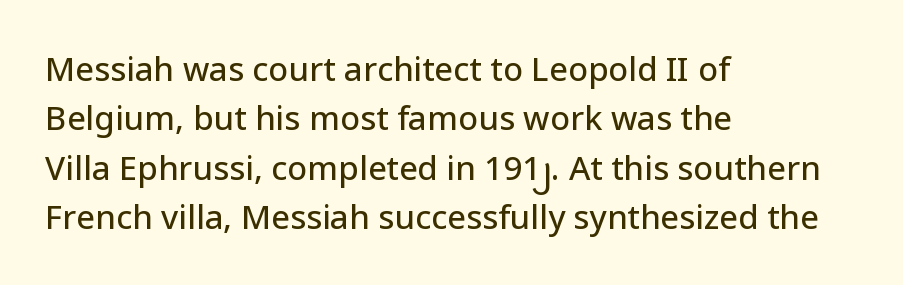
The designer left line spacing at the default. Casual observation: everything's shoved over to the left. These lines were composed using upright roman letters. Varying glyph widths throughout — classic text-font behaviour. This rendering features lettering with no underline. Each letter's strokes conclude bluntly, with no projecting serifs.
